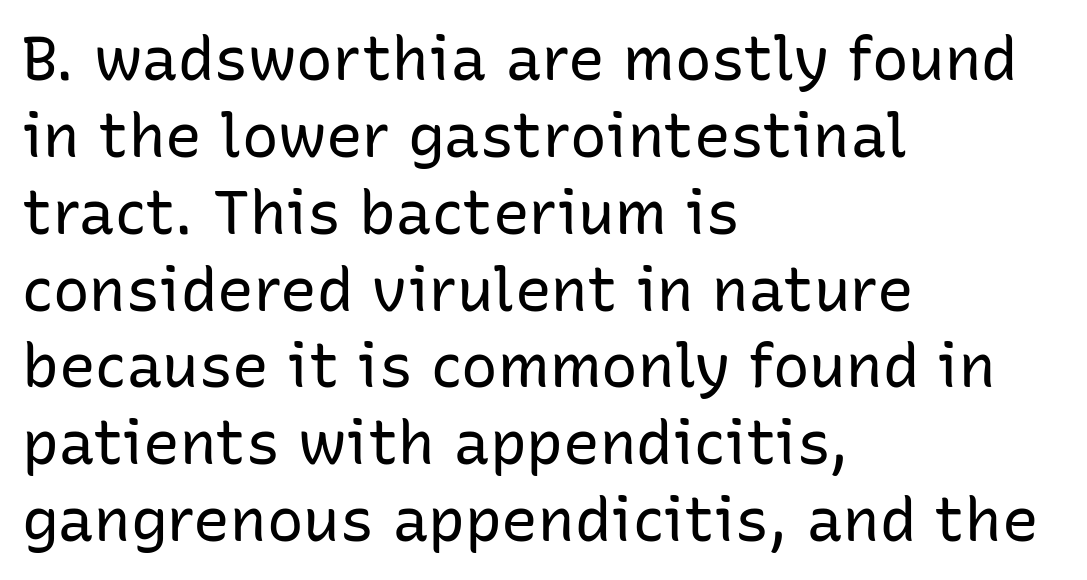
Q: Is the text bold? A: No.
Q: Is the text italic (slanted)? A: No, it is upright.
Q: Is the typeface a serif or a sans-serif typeface? A: Sans-serif.
Q: Is the text underlined? A: No.
Q: How is the paragraph aligned? A: Left-aligned.
Q: Is the spacing between letters normal or unusually wide? A: Normal.
Q: Is the spacing between lines tight, normal or loose? A: Normal.
Q: Width (condensed, normal, or wide)? A: Normal.
Q: Stroke contrast? A: Low.
Q: x-height? A: Medium.
Q: Monospaced? A: No.
